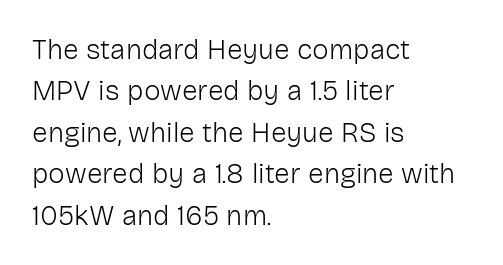
A light-to-regular cut is what we see here. To sum up the face: it is a sans, with no serifs. Looks like regular typesetting: each glyph gets only the width it needs. Unlike italic type, these characters show no tilt at all.
